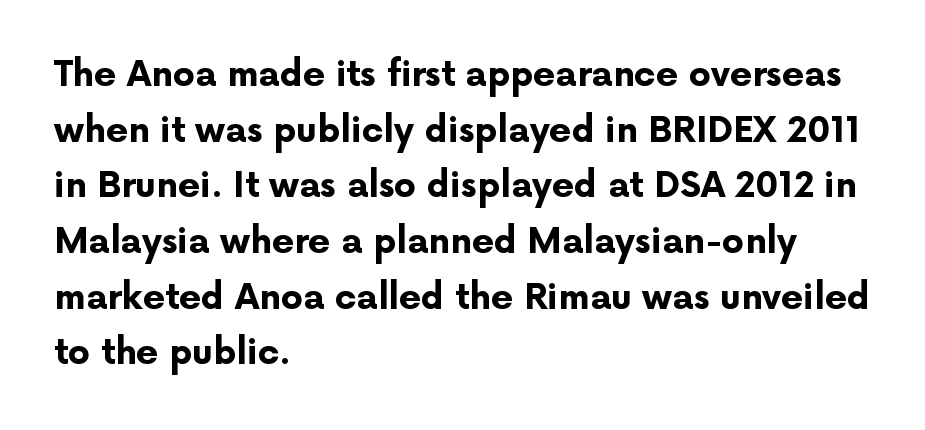
{"serif": "no", "italic": "no", "bold": "yes", "weight": "bold", "width": "normal", "stroke_contrast": "low", "x_height": "medium", "monospaced": "no", "underline": "no", "align": "left", "line_spacing": "normal", "line_spacing_ratio": 1.59, "letter_spacing": "normal", "letter_spacing_em": 0.0, "glyph_px": 35}
